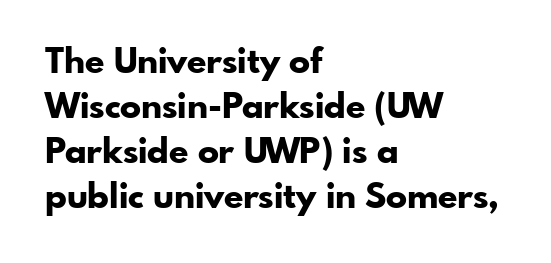
The strip under each line holds only bare page. Rendered with straight, roman letterforms. One glance says typical: line gaps are just what's usual. The lines in this sample share a left origin and differ only in where they stop. How heavy is the stroke? Heavy — this is a bold. Serif or sans? Sans — the stroke terminals are bare.
